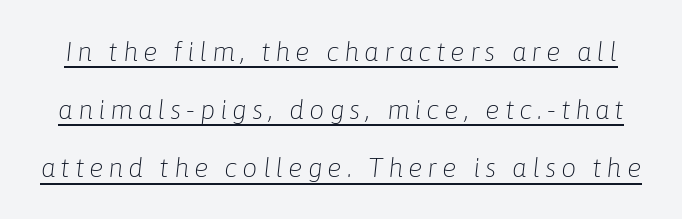
The image shows 27 px text type, italic (leaning right); set loose line spacing (2.15x), underlined.
